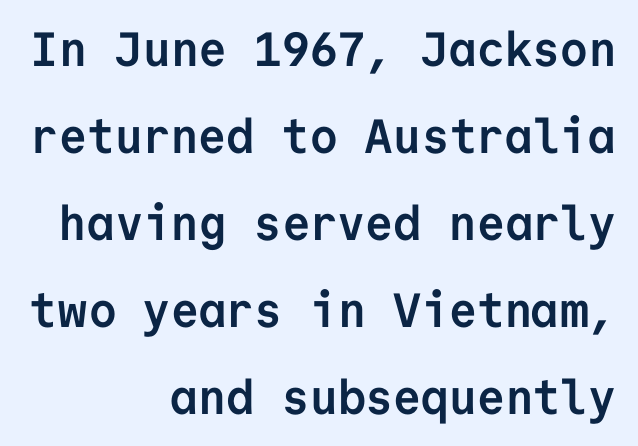
Compared with an ordinary text face, these strokes are far heavier — a full bold. No extra tracking has been applied to these lines. The typography opts for an upright posture over an oblique one. Fixed-width glyphs throughout — classic coding-font behaviour.
